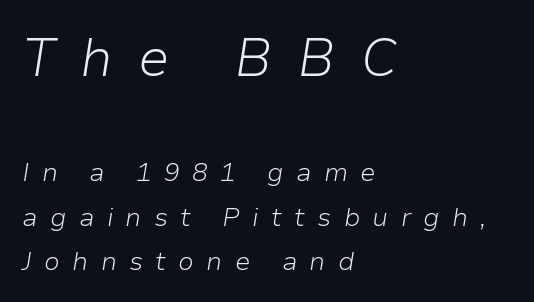
The space between consecutive lines is moderate. A quiet, ordinary-to-light weight characterises the typeface. The lines are quadded left. Decoration check: the copy has no underline. You could only call the tracking loose — the letters float apart. These lines are rendered in a variable-pitch font.
